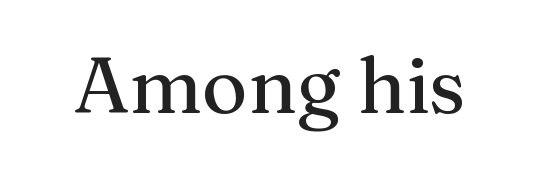
Q: Is the text italic (slanted)? A: No, it is upright.
Q: Is the typeface a serif or a sans-serif typeface? A: Serif.
Q: Is the text underlined? A: No.
Q: Is the spacing between letters normal or unusually wide? A: Normal.
Q: Width (condensed, normal, or wide)? A: Normal.
Q: Stroke contrast? A: Medium.
Q: x-height? A: Medium.
Q: Monospaced? A: No.
